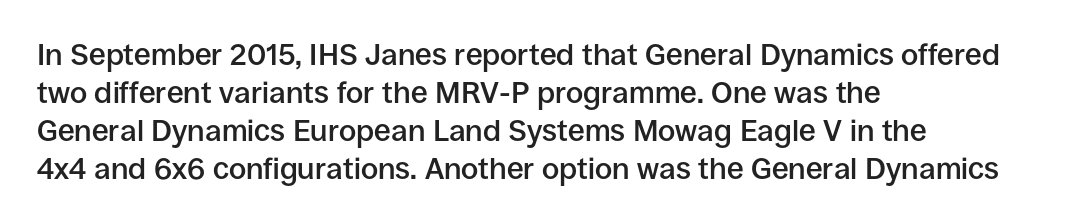
The image shows 30 px semibold sans-serif type, upright; set left-aligned, normal line spacing (1.27x), normal letter spacing, not underlined; low stroke contrast and a large x-height.
